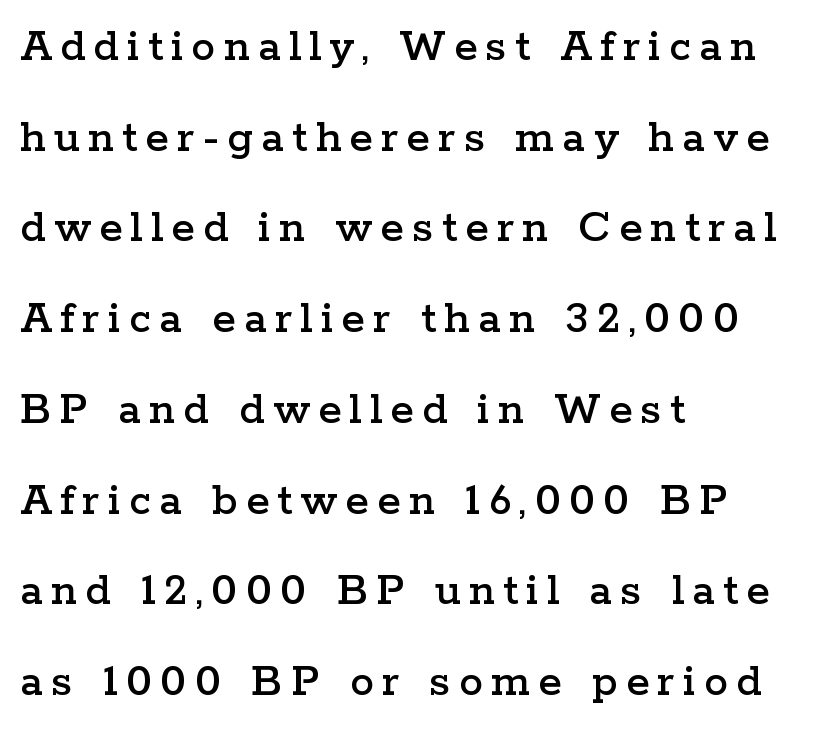
Q: Is the text italic (slanted)? A: No, it is upright.
Q: Is the typeface a serif or a sans-serif typeface? A: Serif.
Q: Is the text underlined? A: No.
Q: How is the paragraph aligned? A: Left-aligned.
Q: Width (condensed, normal, or wide)? A: Wide.
Q: Stroke contrast? A: Low.
Q: x-height? A: Medium.
Q: Monospaced? A: No.
